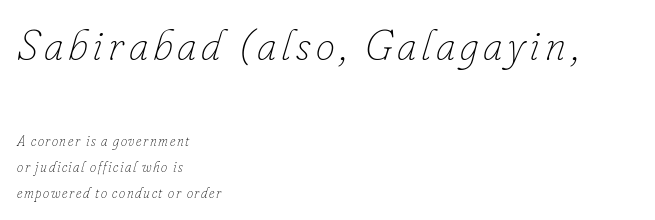
{"italic": "yes", "lean": "right", "slant_degrees": 16, "bold": "no", "weight": "thin", "width": "normal", "stroke_contrast": "low", "x_height": "small", "monospaced": "no", "underline": "no", "align": "left", "line_spacing_ratio": 1.87, "larger_block": "first", "size_ratio": 3.07, "glyph_px": 43}
